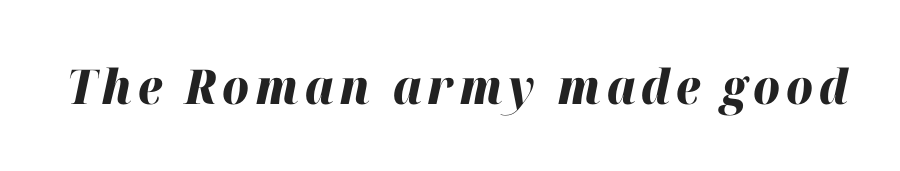
Q: Is the text bold? A: Yes.
Q: Is the text italic (slanted)? A: Yes, it leans right by about 12 degrees.
Q: Is the text underlined? A: No.
Q: Width (condensed, normal, or wide)? A: Normal.
Q: Stroke contrast? A: High.
Q: x-height? A: Medium.
Q: Monospaced? A: No.
